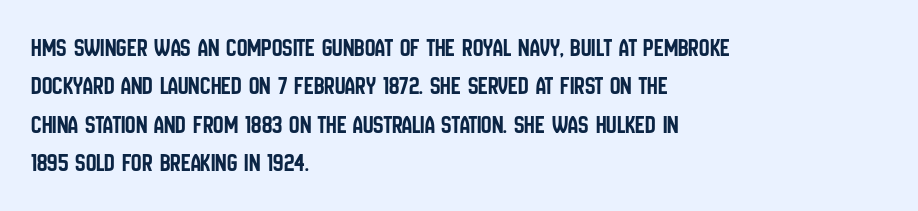
The image shows 26 px text type, upright; set left-aligned, normal line spacing (1.48x), normal letter spacing, not underlined.
